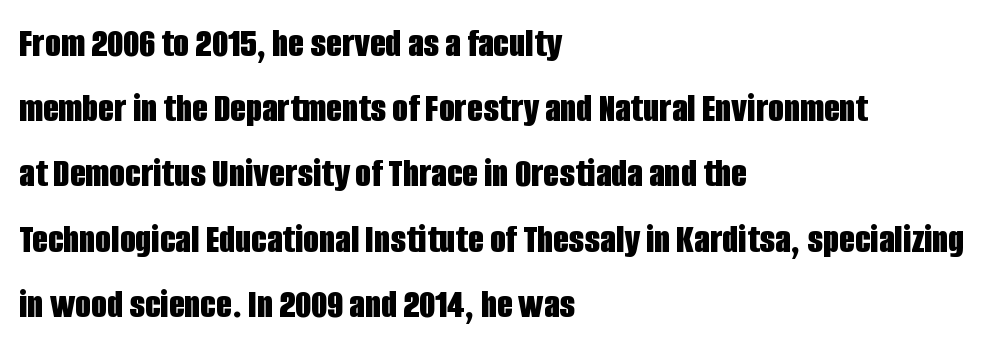
Default kerning and tracking; the words read as compact shapes. The passage shown is typed in a proportional face where columns would drift. The words here are not underlined. A typesetter would mark this as roman, not italic. The line-height multiplier appears to be the usual default.
